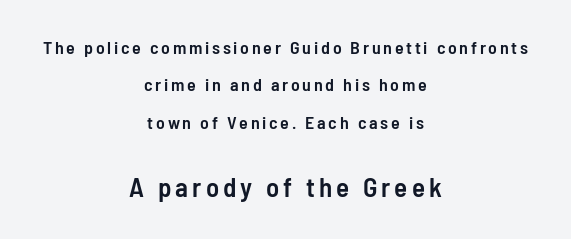
The image shows 27 px text type, upright; set centered, loose line spacing (2.08x), not underlined; the second (bottom) block is 1.5x larger.
